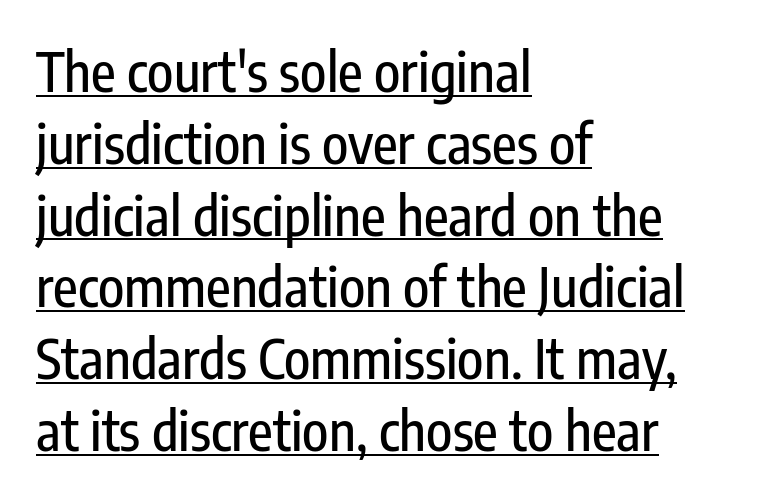
Q: Is the text italic (slanted)? A: No, it is upright.
Q: Is the typeface a serif or a sans-serif typeface? A: Sans-serif.
Q: Is the text underlined? A: Yes.
Q: How is the paragraph aligned? A: Left-aligned.
Q: Is the spacing between letters normal or unusually wide? A: Normal.
Q: Is the spacing between lines tight, normal or loose? A: Normal.
Q: Width (condensed, normal, or wide)? A: Condensed.
Q: Stroke contrast? A: Low.
Q: x-height? A: Medium.
Q: Monospaced? A: No.
